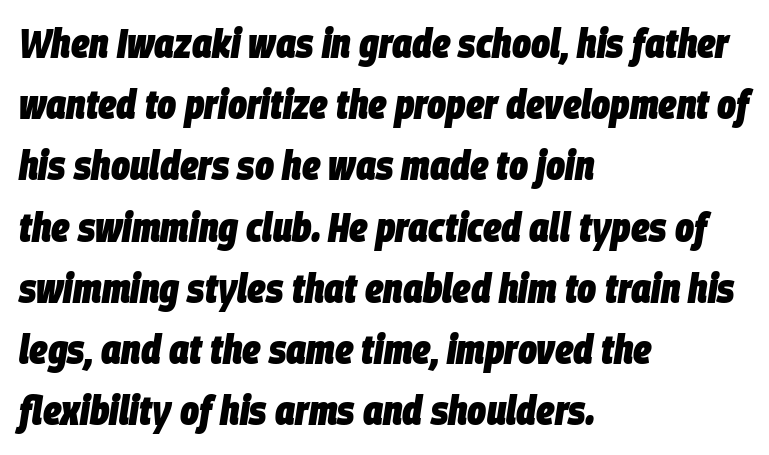
Q: Is the text bold? A: Yes.
Q: Is the text italic (slanted)? A: Yes, it leans right by about 9 degrees.
Q: Is the text underlined? A: No.
Q: How is the paragraph aligned? A: Left-aligned.
Q: Is the spacing between letters normal or unusually wide? A: Normal.
Q: Is the spacing between lines tight, normal or loose? A: Normal.
Q: Width (condensed, normal, or wide)? A: Condensed.
Q: Stroke contrast? A: Low.
Q: x-height? A: Large.
Q: Monospaced? A: No.
